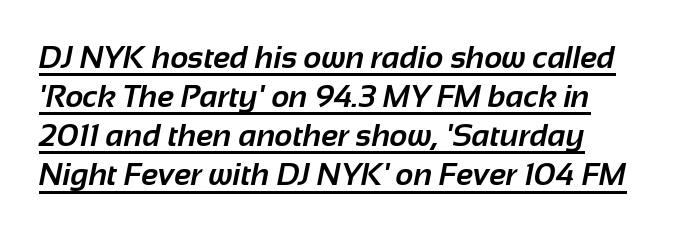
Has an underline been added? It has. The face used here is a sans, in the tradition of grotesques and geometrics. Compared with typical body copy, the letter spacing here is the same. A normal amount of white space separates one row of letters from the next. The glyphs have the mass of a bold cut. Looks like regular typesetting: each glyph gets only the width it needs.
